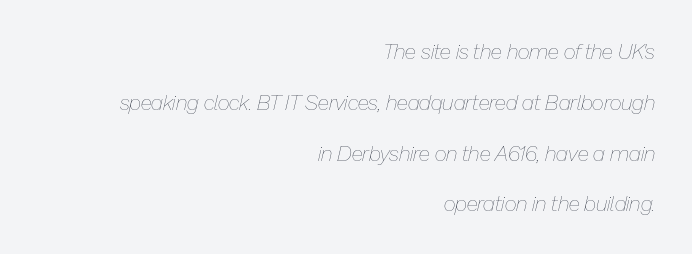
The image shows 21 px text type, italic (leaning right); set right-aligned, loose line spacing (2.42x), normal letter spacing, not underlined.
